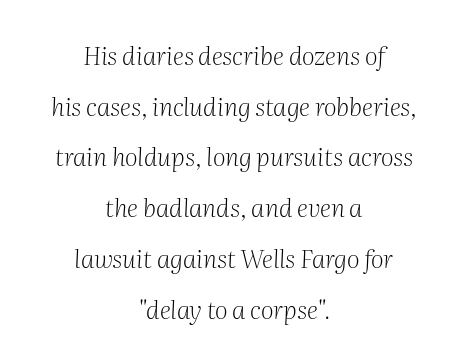
Q: Is the text bold? A: No.
Q: Is the text italic (slanted)? A: Yes, it leans right by about 2 degrees.
Q: Is the text underlined? A: No.
Q: How is the paragraph aligned? A: Centered.
Q: Is the spacing between letters normal or unusually wide? A: Normal.
Q: Is the spacing between lines tight, normal or loose? A: Loose.
